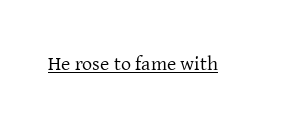
Q: Is the text bold? A: No.
Q: Is the text italic (slanted)? A: No, it is upright.
Q: Is the text underlined? A: Yes.
Q: Is the spacing between letters normal or unusually wide? A: Normal.
